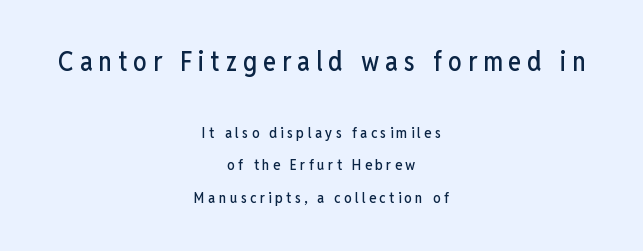
Widely set lines give the paragraph a tall, airy silhouette. A centered setting, common on invitations and titles, is used for this passage. Tracking value appears strongly positive — letters spread wide. Size contrast runs from large at the top to small at the bottom. Plain, unruled lines of type.
